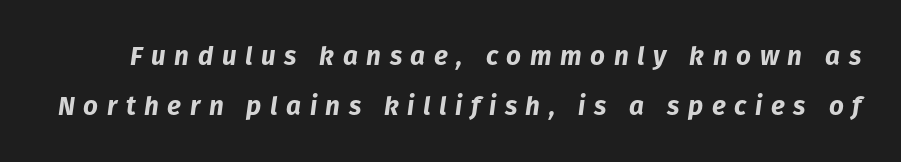
Q: Is the text bold? A: Yes.
Q: Is the text italic (slanted)? A: Yes, it leans right by about 8 degrees.
Q: Is the text underlined? A: No.
Q: Is the spacing between letters normal or unusually wide? A: Unusually wide.
Q: Is the spacing between lines tight, normal or loose? A: Loose.
